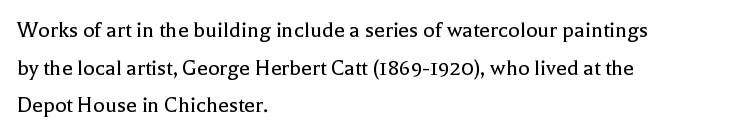
{"italic": "no", "bold": "no", "underline": "no", "align": "left", "line_spacing": "normal", "line_spacing_ratio": 1.57, "letter_spacing": "normal", "letter_spacing_em": 0.0, "glyph_px": 24}
